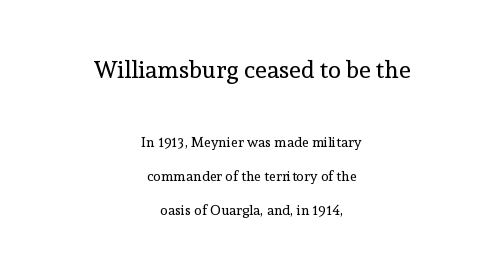
The image shows 24 px text type, upright; set centered, loose line spacing (2.44x), normal letter spacing, not underlined; the first (top) block is 1.71x larger.
